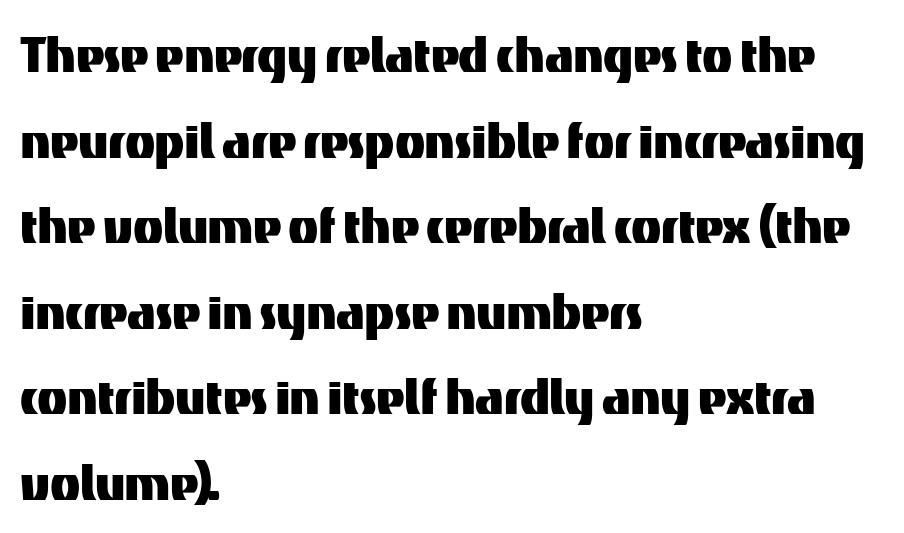
Q: Is the text italic (slanted)? A: No, it is upright.
Q: Is the typeface a serif or a sans-serif typeface? A: Sans-serif.
Q: Is the text underlined? A: No.
Q: How is the paragraph aligned? A: Left-aligned.
Q: Is the spacing between letters normal or unusually wide? A: Normal.
Q: Is the spacing between lines tight, normal or loose? A: Normal.
Q: Width (condensed, normal, or wide)? A: Normal.
Q: Stroke contrast? A: Medium.
Q: x-height? A: Medium.
Q: Monospaced? A: No.
